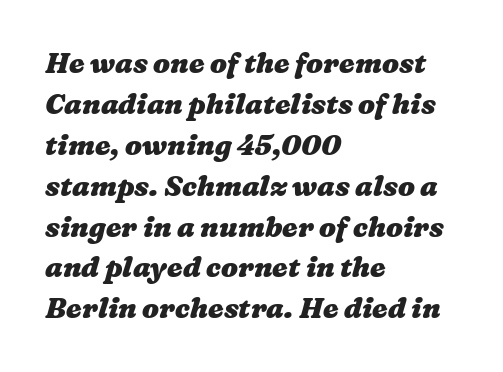
The gaps between neighbouring characters are ordinary and unremarkable. The glyphs are unaccompanied by any horizontal stroke below them. The passage shown is typed in a proportional face where columns would drift. The typesetting leans heavy: a genuine bold.
